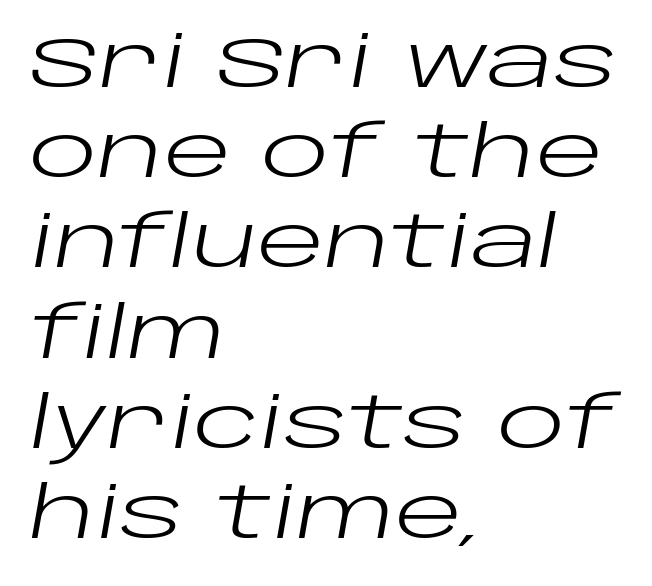
The image shows 71 px regular-weight, wide type, italic (leaning right); set left-aligned, normal line spacing (1.27x), normal letter spacing, not underlined; low stroke contrast and a large x-height.
